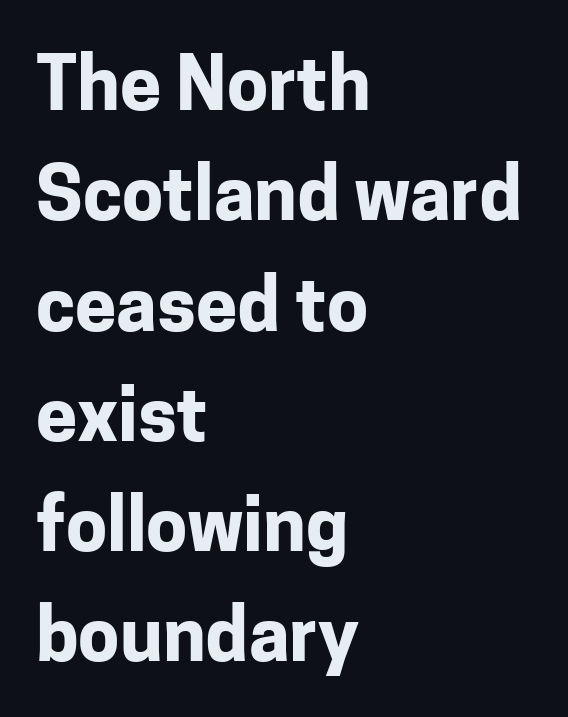
Q: Is the text bold? A: Yes.
Q: Is the text italic (slanted)? A: No, it is upright.
Q: Is the typeface a serif or a sans-serif typeface? A: Sans-serif.
Q: Is the text underlined? A: No.
Q: How is the paragraph aligned? A: Left-aligned.
Q: Is the spacing between letters normal or unusually wide? A: Normal.
Q: Is the spacing between lines tight, normal or loose? A: Normal.
Q: Width (condensed, normal, or wide)? A: Normal.
Q: Stroke contrast? A: Low.
Q: x-height? A: Medium.
Q: Monospaced? A: No.
